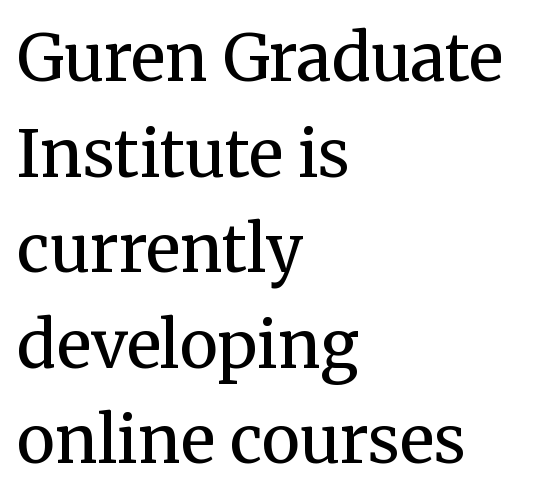
The image shows 65 px regular-weight serif type, upright; set left-aligned, normal line spacing (1.47x), normal letter spacing, not underlined; medium stroke contrast and a medium x-height.
